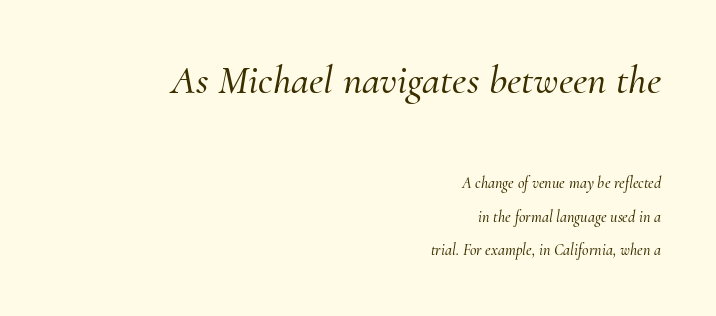
{"serif": "yes", "italic": "yes", "lean": "right", "slant_degrees": 10, "width": "normal", "stroke_contrast": "medium", "x_height": "small", "monospaced": "no", "underline": "no", "align": "right", "line_spacing": "loose", "line_spacing_ratio": 2.09, "letter_spacing": "normal", "letter_spacing_em": 0.0, "larger_block": "first", "size_ratio": 2.56, "glyph_px": 41}
